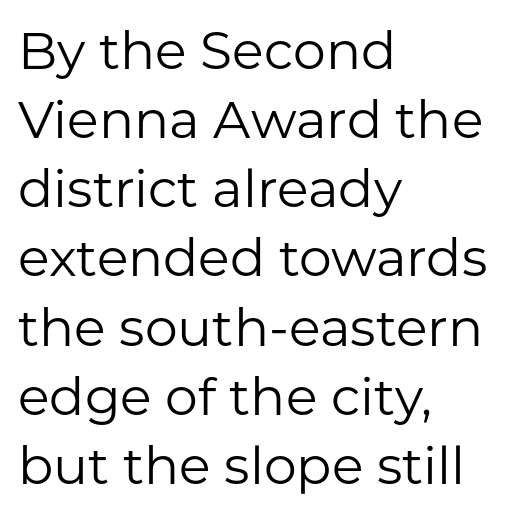
Q: Is the text bold? A: No.
Q: Is the text italic (slanted)? A: No, it is upright.
Q: Is the typeface a serif or a sans-serif typeface? A: Sans-serif.
Q: Is the text underlined? A: No.
Q: How is the paragraph aligned? A: Left-aligned.
Q: Is the spacing between letters normal or unusually wide? A: Normal.
Q: Is the spacing between lines tight, normal or loose? A: Normal.
Q: Width (condensed, normal, or wide)? A: Normal.
Q: Stroke contrast? A: Low.
Q: x-height? A: Medium.
Q: Monospaced? A: No.
